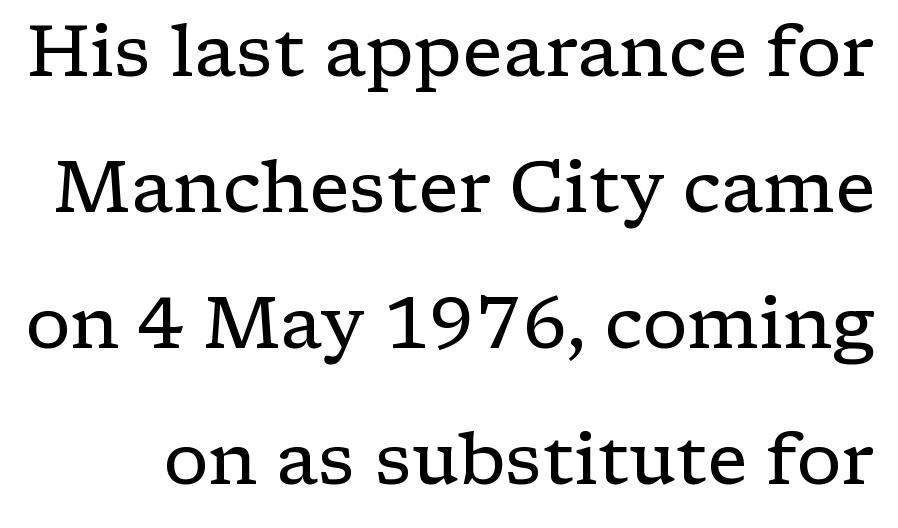
Q: Is the text bold? A: No.
Q: Is the text italic (slanted)? A: No, it is upright.
Q: Is the typeface a serif or a sans-serif typeface? A: Serif.
Q: Is the text underlined? A: No.
Q: Is the spacing between letters normal or unusually wide? A: Normal.
Q: Width (condensed, normal, or wide)? A: Wide.
Q: Stroke contrast? A: Low.
Q: x-height? A: Medium.
Q: Monospaced? A: No.
